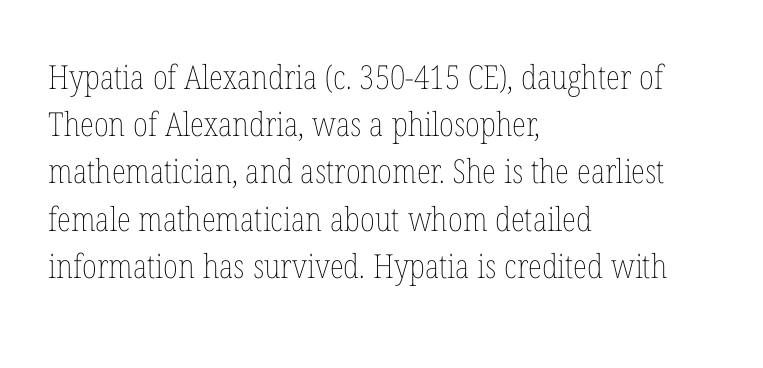
Q: Is the text bold? A: No.
Q: Is the text italic (slanted)? A: No, it is upright.
Q: Is the text underlined? A: No.
Q: How is the paragraph aligned? A: Left-aligned.
Q: Is the spacing between letters normal or unusually wide? A: Normal.
Q: Is the spacing between lines tight, normal or loose? A: Normal.
Q: Width (condensed, normal, or wide)? A: Condensed.
Q: Stroke contrast? A: Low.
Q: x-height? A: Medium.
Q: Monospaced? A: No.
